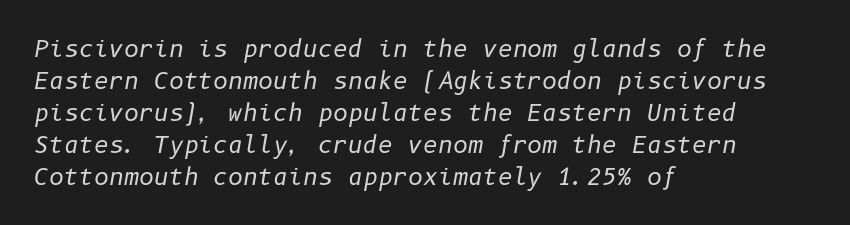
The image shows 23 px text type, italic (leaning right); set left-aligned, normal line spacing (1.39x), normal letter spacing, not underlined.
